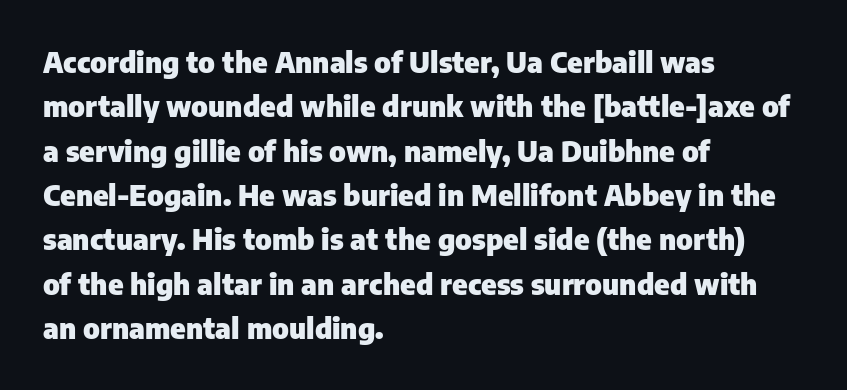
{"serif": "no", "italic": "no", "bold": "yes", "weight": "heavy", "width": "normal", "stroke_contrast": "low", "x_height": "medium", "monospaced": "no", "underline": "no", "align": "left", "line_spacing": "normal", "line_spacing_ratio": 1.53, "letter_spacing": "normal", "letter_spacing_em": 0.0, "glyph_px": 29}
